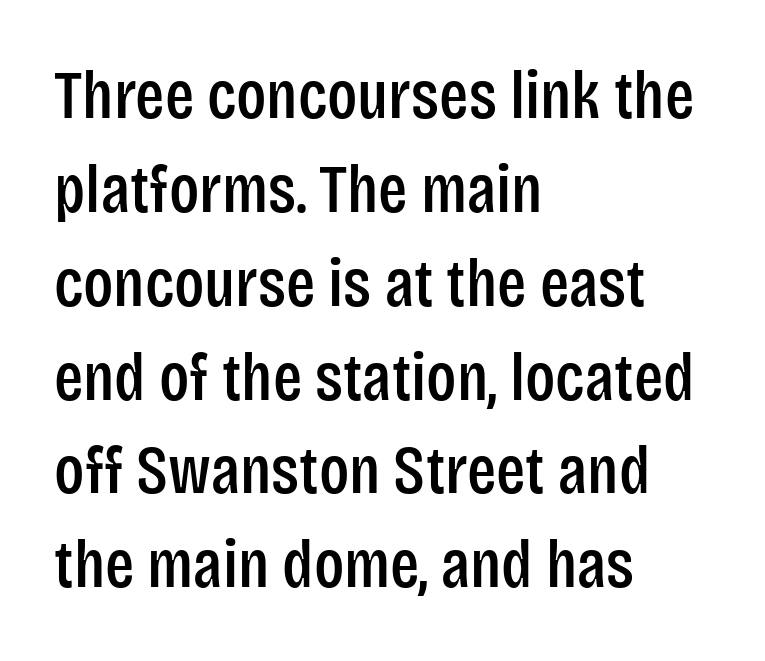
Typographically, this falls in the sans-serif category. Each row of text sits above clean, open space. The type sits square on the baseline with zero lean. Baseline-to-baseline distance is the conventional proportion of letter height. Notice how the passage keeps a crisp vertical edge on the left only.
